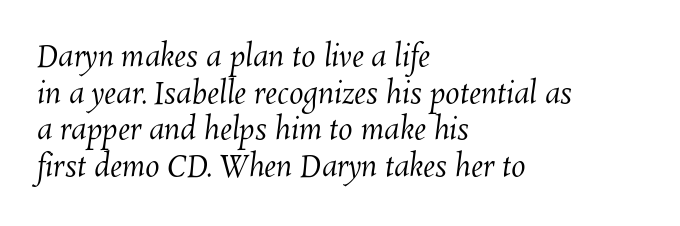
Q: Is the text bold? A: No.
Q: Is the text underlined? A: No.
Q: How is the paragraph aligned? A: Left-aligned.
Q: Is the spacing between letters normal or unusually wide? A: Normal.
Q: Is the spacing between lines tight, normal or loose? A: Normal.
Q: Width (condensed, normal, or wide)? A: Normal.
Q: Stroke contrast? A: Medium.
Q: x-height? A: Medium.
Q: Monospaced? A: No.
